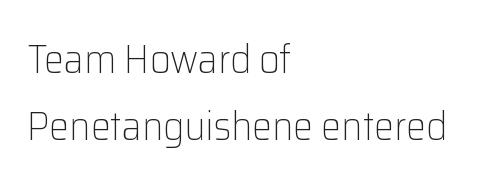
The image shows 40 px light sans-serif type, upright; set left-aligned, normal line spacing (1.68x), normal letter spacing, not underlined; low stroke contrast and a medium x-height.
